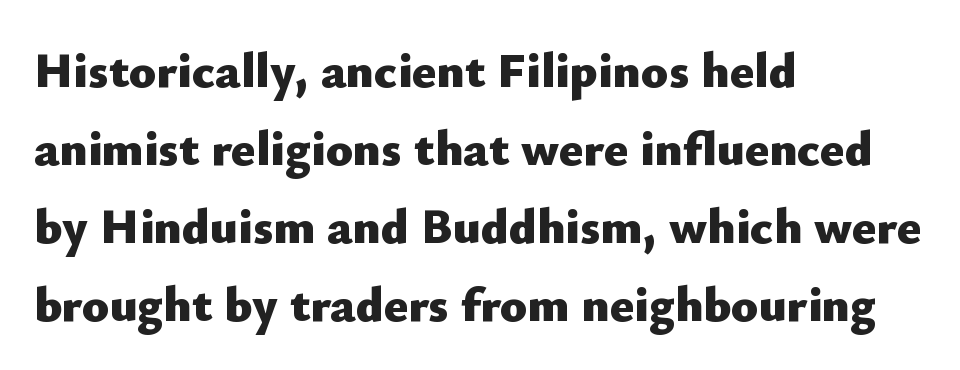
{"serif": "no", "italic": "no", "bold": "yes", "weight": "heavy", "width": "normal", "stroke_contrast": "low", "x_height": "small", "monospaced": "no", "underline": "no", "align": "left", "line_spacing": "normal", "line_spacing_ratio": 1.56, "letter_spacing": "normal", "letter_spacing_em": 0.0, "glyph_px": 50}
